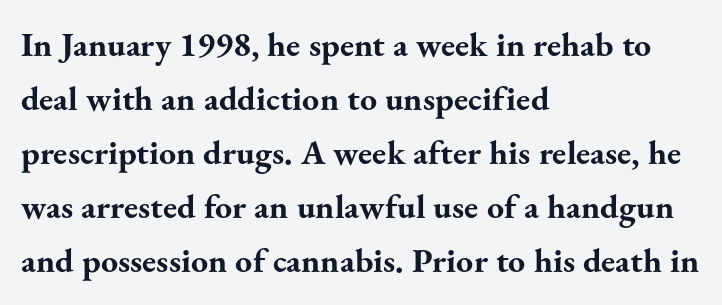
The image shows 34 px bold serif type, upright; set left-aligned, normal line spacing (1.59x), normal letter spacing, not underlined; medium stroke contrast and a small x-height.
